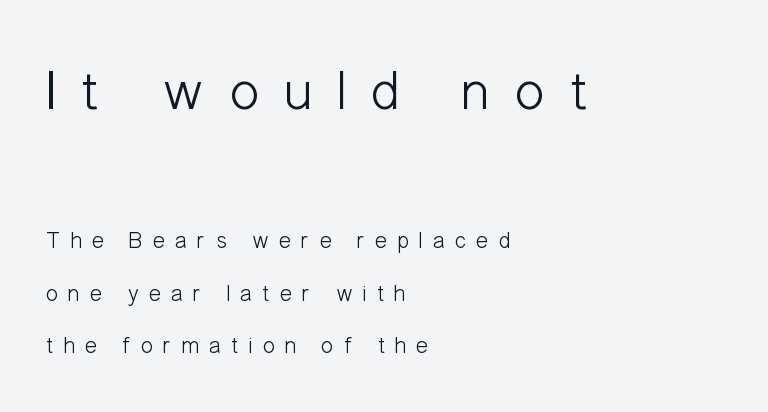
Q: Is the text bold? A: No.
Q: Is the text italic (slanted)? A: No, it is upright.
Q: Is the typeface a serif or a sans-serif typeface? A: Sans-serif.
Q: Is the text underlined? A: No.
Q: How is the paragraph aligned? A: Left-aligned.
Q: Is the spacing between letters normal or unusually wide? A: Unusually wide.
Q: Is the spacing between lines tight, normal or loose? A: Loose.
Q: Which block of text is set in a larger size, the first (top) or the second (bottom)? A: The first (top) one.
Q: Width (condensed, normal, or wide)? A: Condensed.
Q: Stroke contrast? A: Low.
Q: x-height? A: Medium.
Q: Monospaced? A: No.
